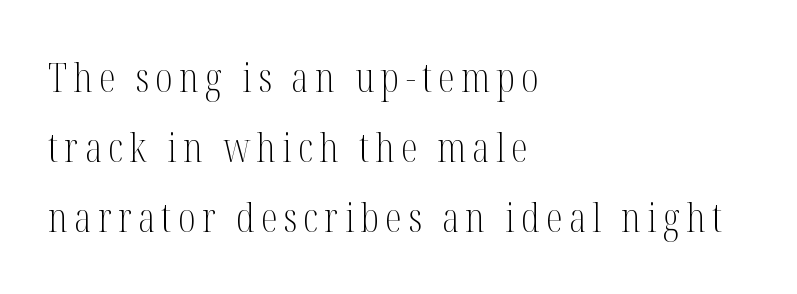
Q: Is the text bold? A: No.
Q: Is the text italic (slanted)? A: No, it is upright.
Q: Is the typeface a serif or a sans-serif typeface? A: Serif.
Q: Is the text underlined? A: No.
Q: How is the paragraph aligned? A: Left-aligned.
Q: Width (condensed, normal, or wide)? A: Condensed.
Q: Stroke contrast? A: Medium.
Q: x-height? A: Medium.
Q: Monospaced? A: No.
